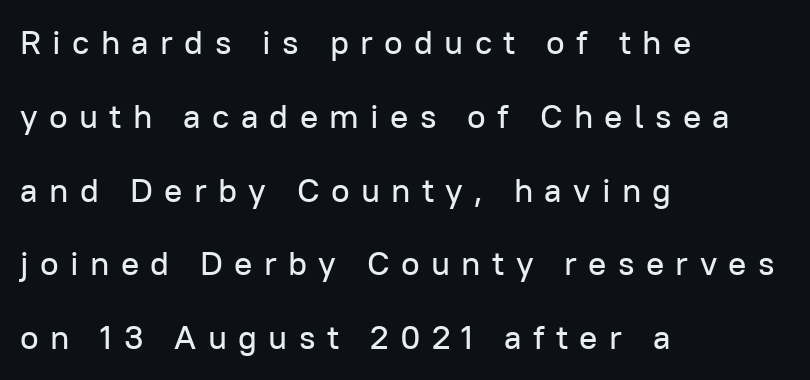
You can tell from the bare stems that sans-serif type was used. The words here are not underlined. Spacing verdict: proportional, widths tailored to each character. Quick note: not italic, upright.
